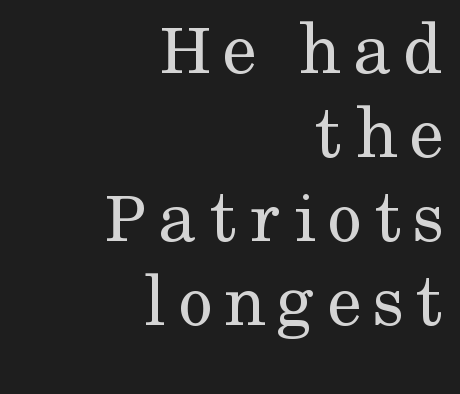
Q: Is the text bold? A: No.
Q: Is the text italic (slanted)? A: No, it is upright.
Q: Is the typeface a serif or a sans-serif typeface? A: Serif.
Q: Is the text underlined? A: No.
Q: How is the paragraph aligned? A: Right-aligned.
Q: Is the spacing between lines tight, normal or loose? A: Tight.
Q: Width (condensed, normal, or wide)? A: Normal.
Q: Stroke contrast? A: Medium.
Q: x-height? A: Medium.
Q: Monospaced? A: No.
